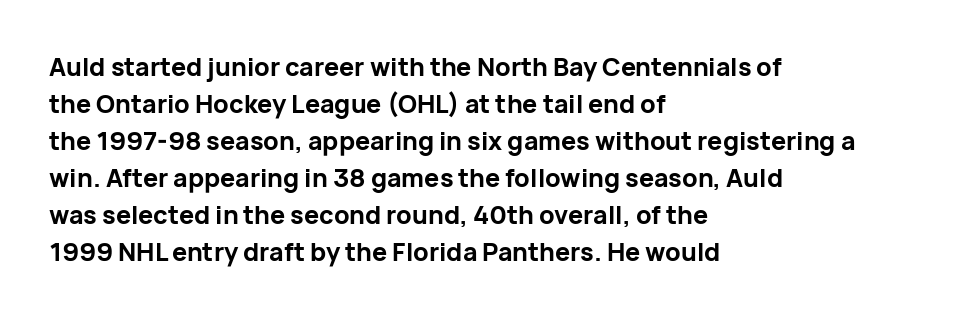
The image shows 25 px bold type, upright; set left-aligned, normal line spacing (1.48x), normal letter spacing, not underlined.
